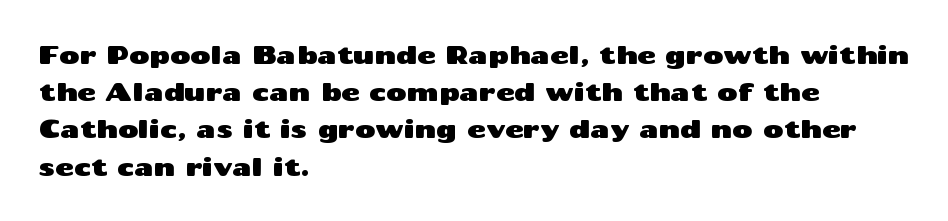
Designer's note — italics off, roman on. Compared with typical paragraphs, the rows here are spaced about the same. No word sits above an underline. Left-aligned paragraph, ragged on the right. This sample uses plain, unmodified letter spacing.
